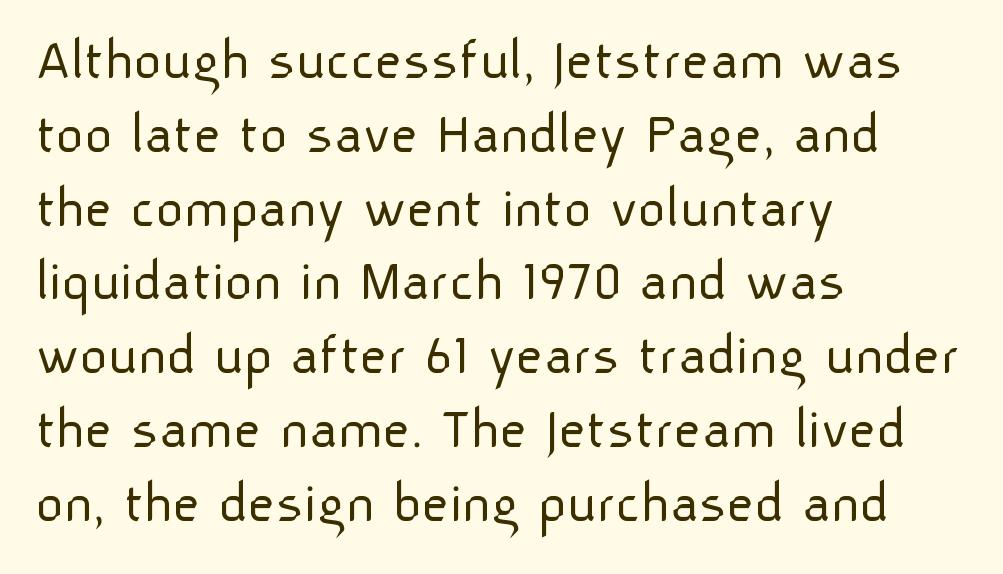
{"serif": "no", "italic": "no", "bold": "no", "weight": "light", "width": "normal", "stroke_contrast": "low", "x_height": "medium", "monospaced": "no", "underline": "no", "align": "left", "line_spacing_ratio": 1.23, "letter_spacing": "normal", "letter_spacing_em": 0.0, "glyph_px": 60}
